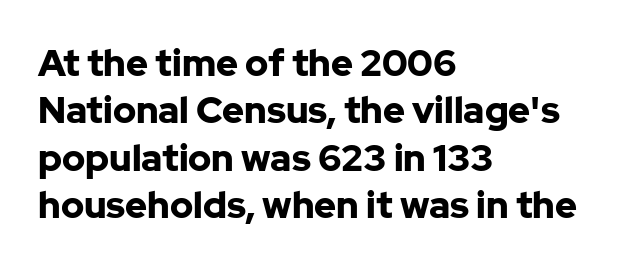
The image shows 37 px bold sans-serif type, upright; set left-aligned, normal line spacing (1.28x), normal letter spacing, not underlined; low stroke contrast and a medium x-height.
